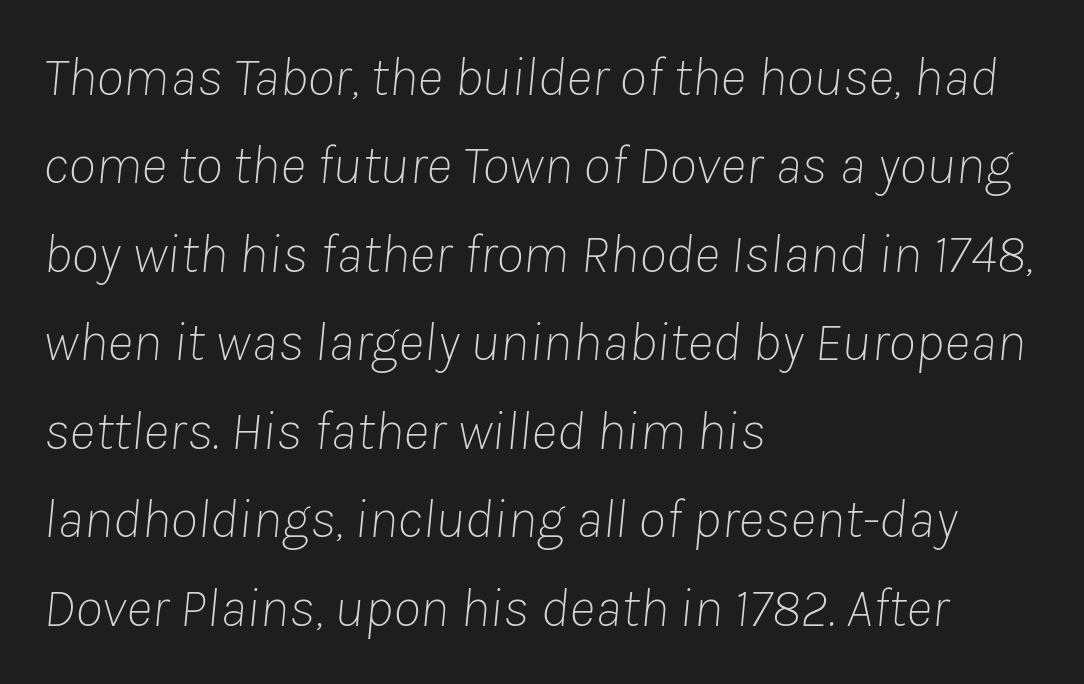
{"italic": "yes", "lean": "right", "slant_degrees": 8, "bold": "no", "weight": "thin", "width": "normal", "stroke_contrast": "low", "x_height": "medium", "monospaced": "no", "underline": "no", "align": "left", "line_spacing": "normal", "line_spacing_ratio": 1.58, "letter_spacing": "normal", "letter_spacing_em": 0.0, "glyph_px": 56}
